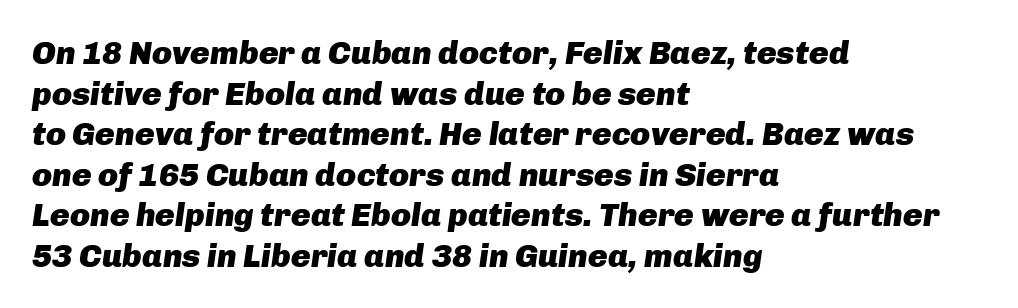
The image shows 33 px heavy type, italic (leaning right); set left-aligned, line spacing 1.23x, normal letter spacing, not underlined; low stroke contrast and a medium x-height.
